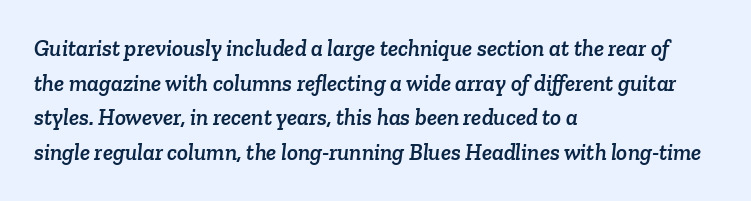
The image shows 23 px text type; set left-aligned, normal line spacing (1.51x), normal letter spacing, not underlined.
